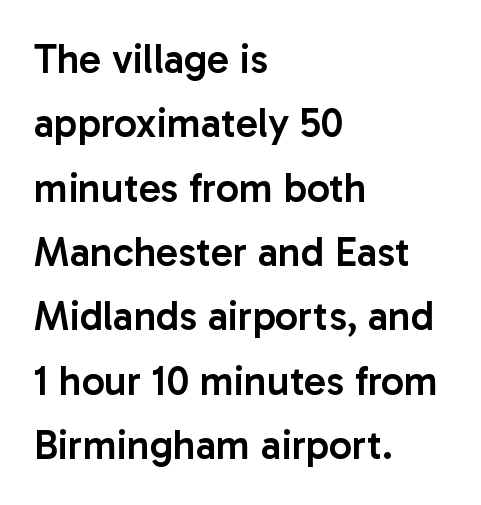
Q: Is the text bold? A: Semi-bold.
Q: Is the text italic (slanted)? A: No, it is upright.
Q: Is the typeface a serif or a sans-serif typeface? A: Sans-serif.
Q: Is the text underlined? A: No.
Q: How is the paragraph aligned? A: Left-aligned.
Q: Is the spacing between letters normal or unusually wide? A: Normal.
Q: Is the spacing between lines tight, normal or loose? A: Normal.
Q: Width (condensed, normal, or wide)? A: Normal.
Q: Stroke contrast? A: Low.
Q: x-height? A: Medium.
Q: Monospaced? A: No.
